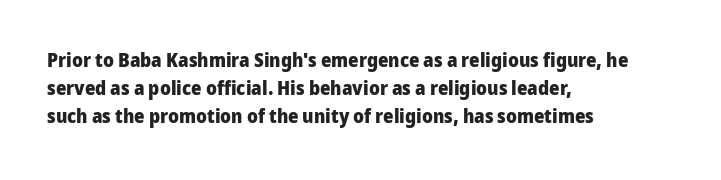
The image shows 20 px bold type, upright; set left-aligned, normal line spacing (1.41x), normal letter spacing, not underlined.
